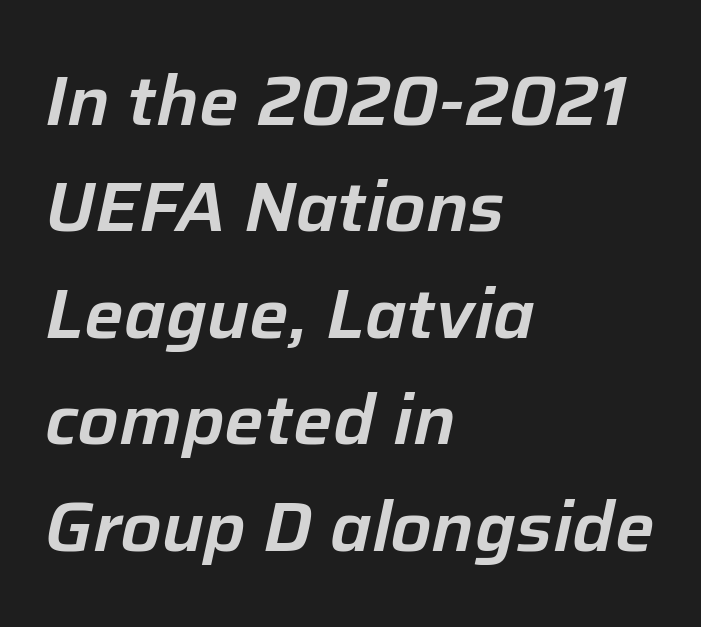
The designer left line spacing at the default. Standard letterfit; no display-style spreading of the glyphs. Line starts are locked; line ends wander. The face used here has a pronounced slope to its letters.
